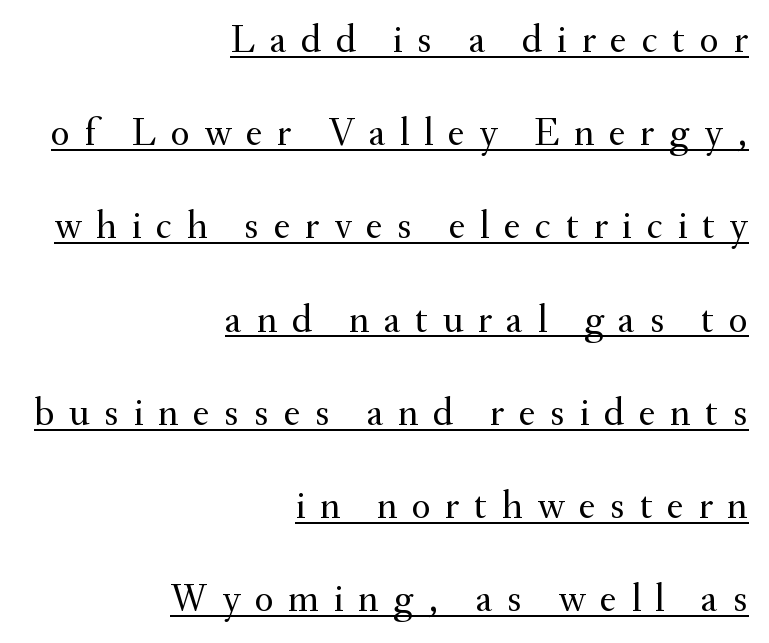
The image shows 40 px regular-weight serif type, upright; set right-aligned, loose line spacing (2.33x), unusually wide letter spacing (+0.36 em), underlined; medium stroke contrast and a small x-height.
